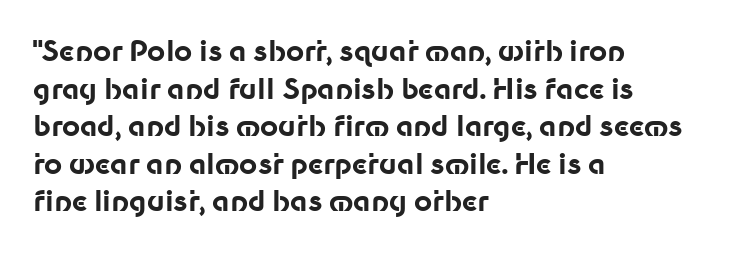
{"serif": "no", "italic": "no", "bold": "yes", "weight": "bold", "width": "normal", "stroke_contrast": "low", "x_height": "medium", "monospaced": "no", "underline": "no", "align": "left", "line_spacing": "normal", "line_spacing_ratio": 1.34, "letter_spacing": "normal", "letter_spacing_em": 0.0, "glyph_px": 28}
